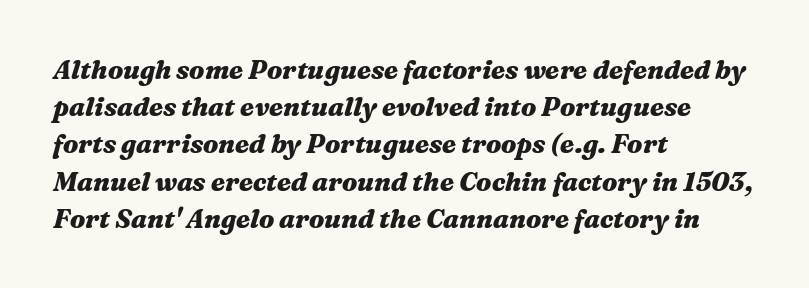
The paragraph shown leans on its left margin. In terms of weight, the rendering is a true, heavy bold. Here the glyphs are tracked normally, forming tight word shapes. Descenders hang freely into open space. The typography opts for an oblique posture over an upright one. The designer left line spacing at the default.
